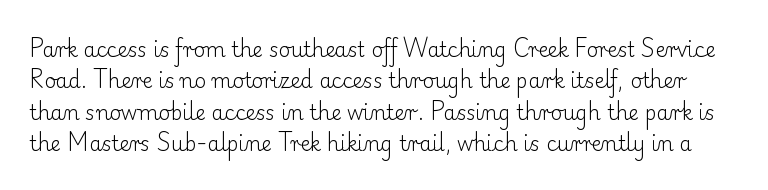
Is there any slant? The stems are plumb. Honestly, the letter spacing is just normal — you wouldn't notice it. The characters are drawn with everyday or finer stroke widths. Regarding leading, the lines here are spaced in the standard way. Underline: absent.
